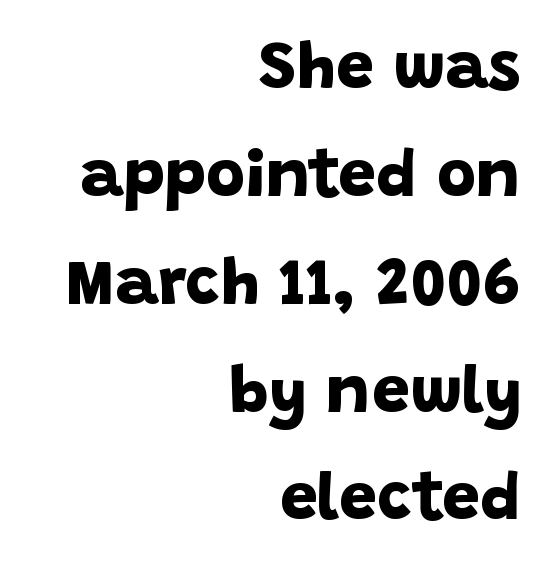
{"serif": "no", "bold": "yes", "weight": "bold", "width": "normal", "stroke_contrast": "low", "x_height": "large", "monospaced": "no", "underline": "no", "align": "right", "line_spacing": "normal", "line_spacing_ratio": 1.61, "letter_spacing": "normal", "letter_spacing_em": 0.0, "glyph_px": 67}
